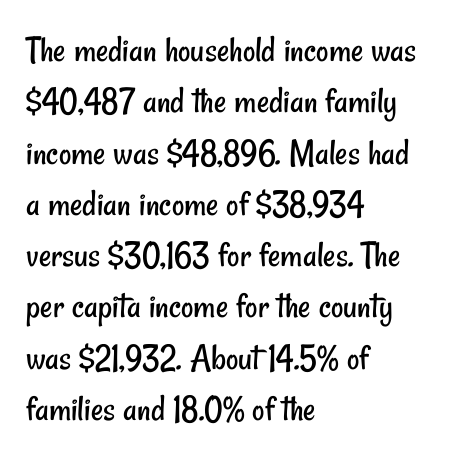
{"serif": "no", "bold": "no", "weight": "regular", "width": "condensed", "stroke_contrast": "low", "x_height": "small", "monospaced": "no", "underline": "no", "align": "left", "line_spacing": "normal", "line_spacing_ratio": 1.35, "letter_spacing": "normal", "letter_spacing_em": 0.0, "glyph_px": 38}
